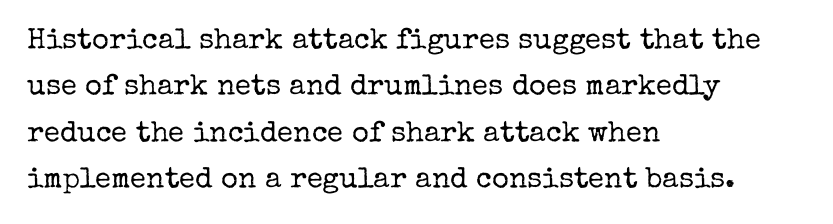
{"serif": "yes", "italic": "no", "bold": "no", "weight": "regular", "width": "normal", "stroke_contrast": "low", "x_height": "medium", "monospaced": "no", "underline": "no", "align": "left", "line_spacing": "normal", "line_spacing_ratio": 1.6, "letter_spacing": "normal", "letter_spacing_em": 0.0, "glyph_px": 29}
